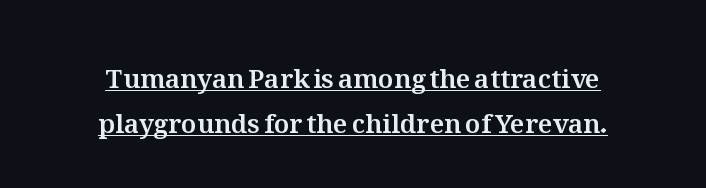
The typesetter chose a symmetrical, centered arrangement here. Spacing between characters is what you'd get straight out of the box. Style check: upright. This is underlined copy, the kind a proofreader might mark for attention.
